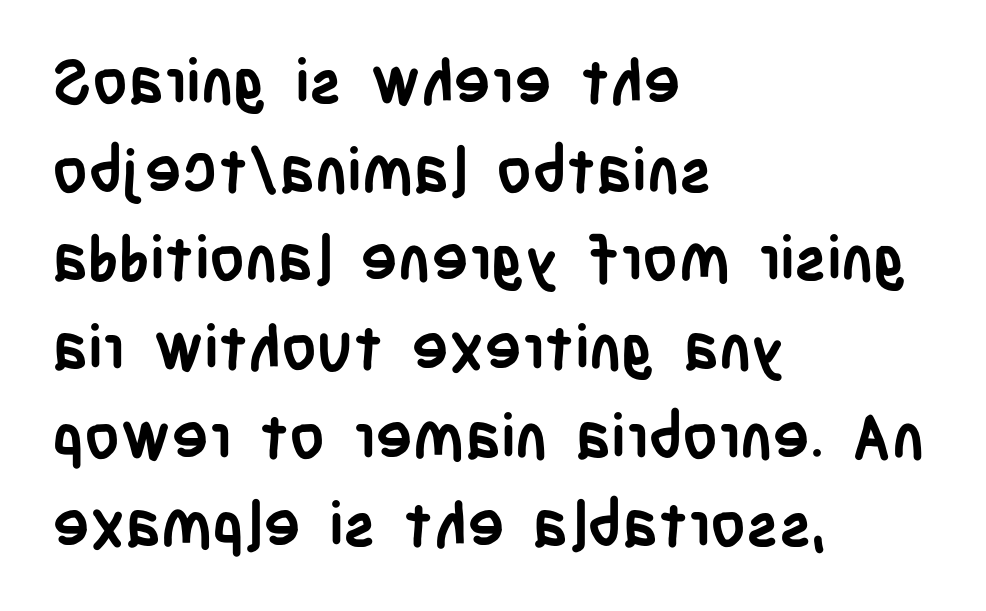
Q: Is the text bold? A: Yes.
Q: Is the text italic (slanted)? A: No, it is upright.
Q: Is the typeface a serif or a sans-serif typeface? A: Sans-serif.
Q: Is the text underlined? A: No.
Q: How is the paragraph aligned? A: Left-aligned.
Q: Is the spacing between letters normal or unusually wide? A: Normal.
Q: Is the spacing between lines tight, normal or loose? A: Normal.
Q: Width (condensed, normal, or wide)? A: Condensed.
Q: Stroke contrast? A: Low.
Q: x-height? A: Large.
Q: Monospaced? A: No.
